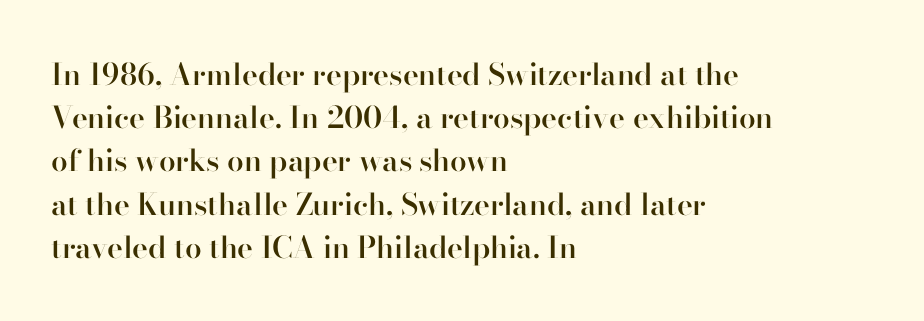
The image shows 30 px semibold serif type, upright; set left-aligned, normal line spacing (1.44x), normal letter spacing, not underlined; high stroke contrast and a small x-height.
